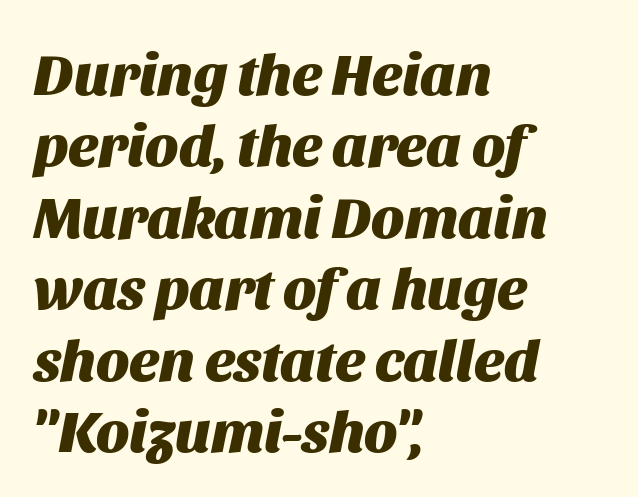
The image shows 59 px heavy type, italic (leaning right); set left-aligned, line spacing 1.21x, normal letter spacing, not underlined; medium stroke contrast and a large x-height.
